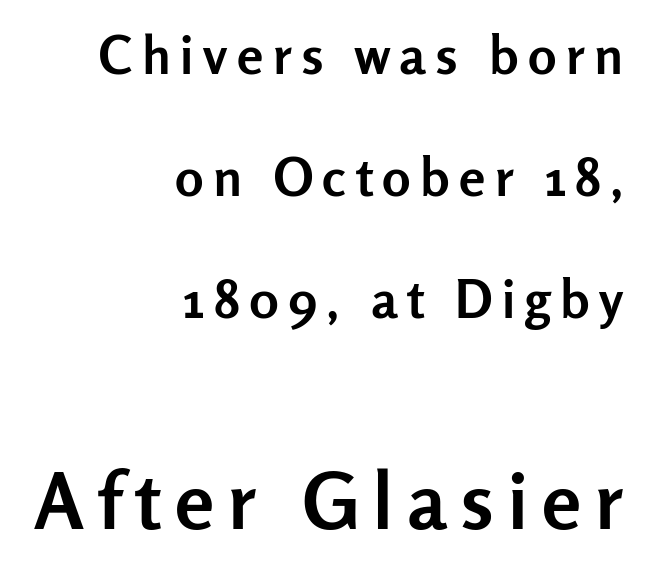
{"serif": "no", "italic": "no", "bold": "yes", "weight": "semibold", "width": "normal", "stroke_contrast": "low", "x_height": "medium", "monospaced": "no", "underline": "no", "align": "right", "line_spacing": "loose", "line_spacing_ratio": 2.3, "larger_block": "second", "size_ratio": 1.49, "glyph_px": 79}
